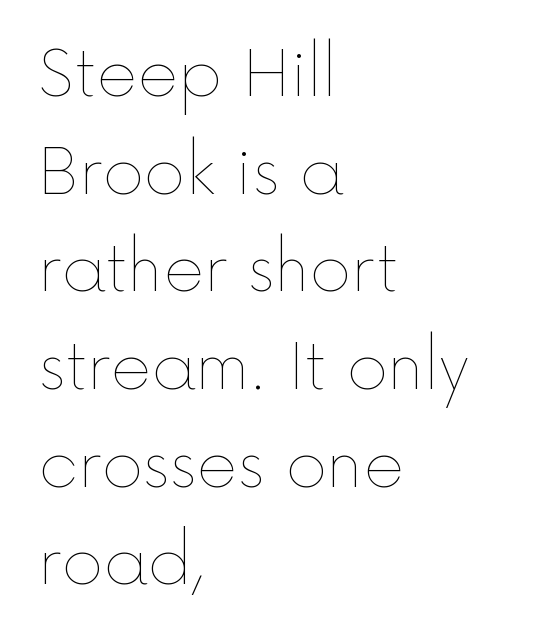
Q: Is the text bold? A: No.
Q: Is the text italic (slanted)? A: No, it is upright.
Q: Is the text underlined? A: No.
Q: How is the paragraph aligned? A: Left-aligned.
Q: Is the spacing between letters normal or unusually wide? A: Normal.
Q: Is the spacing between lines tight, normal or loose? A: Normal.
Q: Width (condensed, normal, or wide)? A: Normal.
Q: x-height? A: Medium.
Q: Monospaced? A: No.
